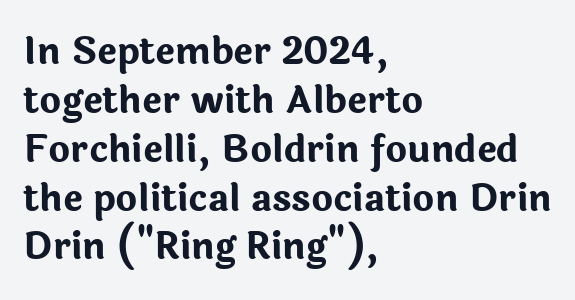
{"serif": "no", "italic": "no", "bold": "yes", "weight": "bold", "width": "normal", "stroke_contrast": "low", "x_height": "medium", "monospaced": "no", "underline": "no", "align": "left", "line_spacing": "normal", "line_spacing_ratio": 1.32, "letter_spacing": "normal", "letter_spacing_em": 0.0, "glyph_px": 37}
